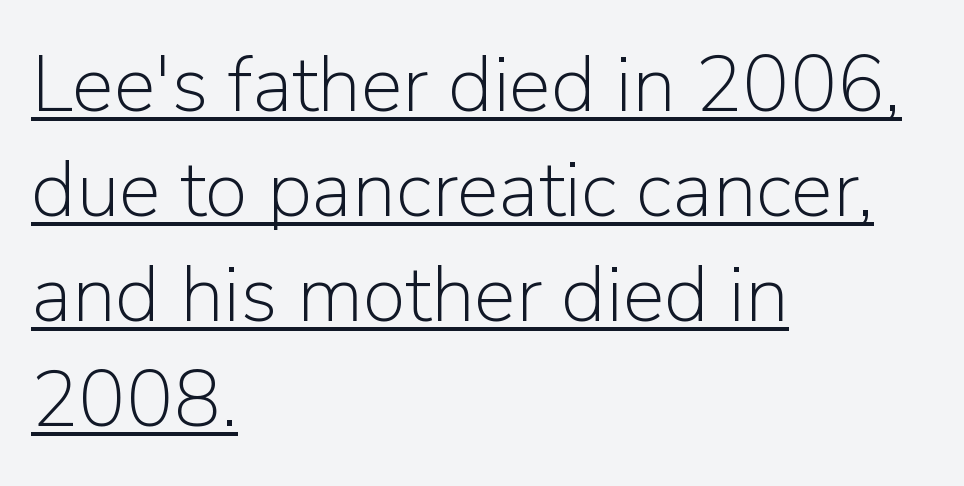
{"serif": "no", "italic": "no", "bold": "no", "weight": "light", "width": "normal", "stroke_contrast": "low", "x_height": "medium", "monospaced": "no", "underline": "yes", "align": "left", "line_spacing": "normal", "line_spacing_ratio": 1.33, "letter_spacing": "normal", "letter_spacing_em": 0.0, "glyph_px": 79}
